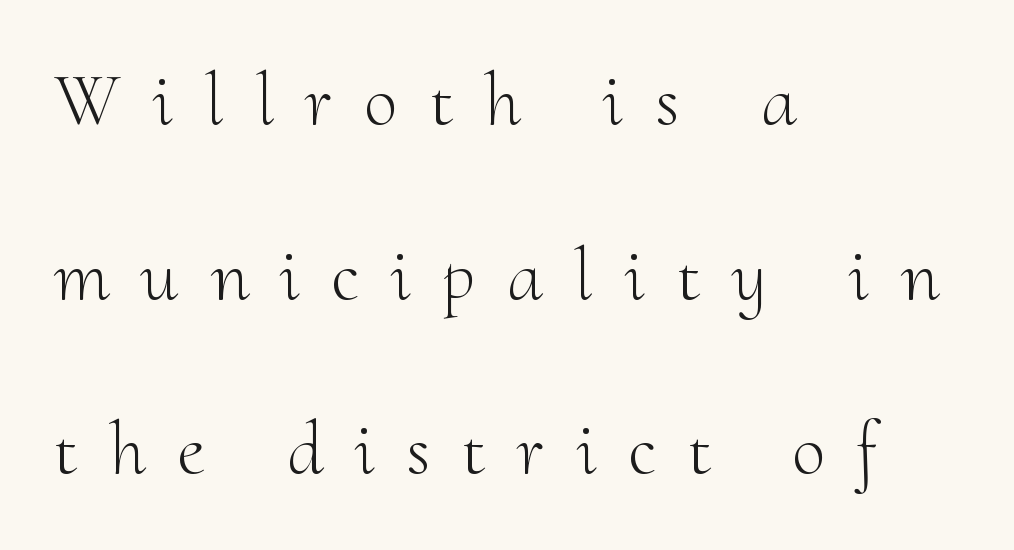
The rendering uses natural spacing where letterforms have individual widths. Interline gaps are noticeably wide in this sample. A clean baseline with only descenders dipping below it. Italic: no, the glyphs are upright roman. This rendering widens character spacing well past its baseline value.
